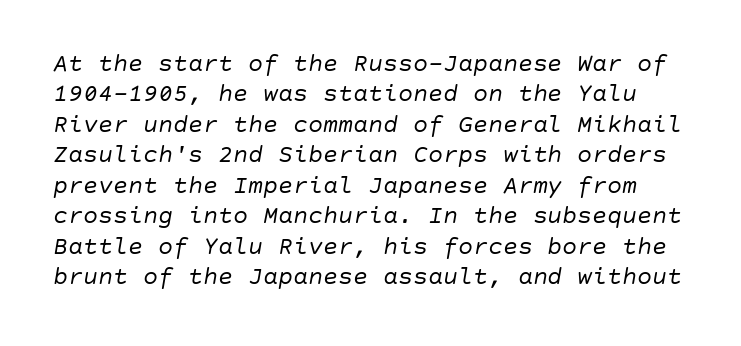
Q: Is the text bold? A: No.
Q: Is the text italic (slanted)? A: Yes, it leans right by about 10 degrees.
Q: Is the text underlined? A: No.
Q: Is the spacing between letters normal or unusually wide? A: Normal.
